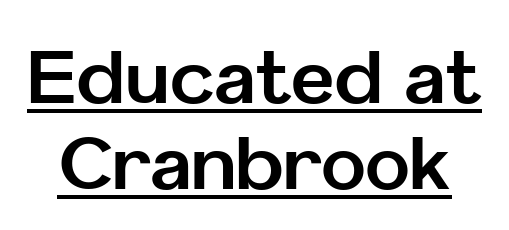
Q: Is the text bold? A: Yes.
Q: Is the text italic (slanted)? A: No, it is upright.
Q: Is the typeface a serif or a sans-serif typeface? A: Sans-serif.
Q: Is the text underlined? A: Yes.
Q: Is the spacing between letters normal or unusually wide? A: Normal.
Q: Is the spacing between lines tight, normal or loose? A: Tight.
Q: Width (condensed, normal, or wide)? A: Normal.
Q: Stroke contrast? A: Low.
Q: x-height? A: Medium.
Q: Monospaced? A: No.
